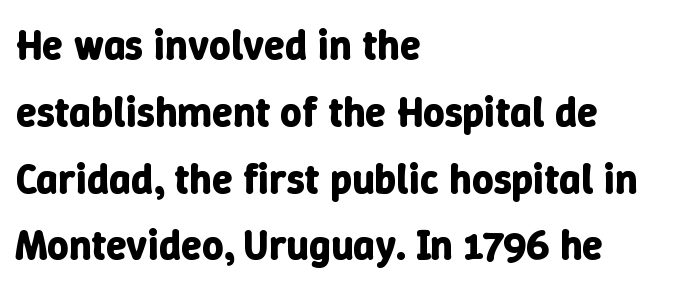
Q: Is the text bold? A: Yes.
Q: Is the text italic (slanted)? A: No, it is upright.
Q: Is the text underlined? A: No.
Q: How is the paragraph aligned? A: Left-aligned.
Q: Is the spacing between letters normal or unusually wide? A: Normal.
Q: Is the spacing between lines tight, normal or loose? A: Normal.
Q: Width (condensed, normal, or wide)? A: Normal.
Q: Stroke contrast? A: Low.
Q: x-height? A: Medium.
Q: Monospaced? A: No.
